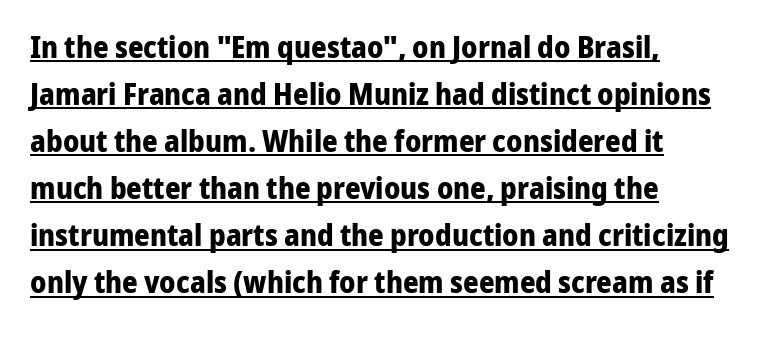
The image shows 30 px bold sans-serif type, upright; set left-aligned, normal line spacing (1.57x), normal letter spacing, underlined; low stroke contrast and a medium x-height.
